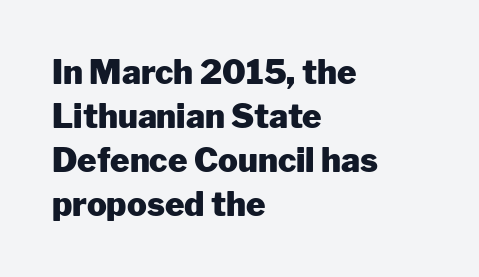
Q: Is the text bold? A: Yes.
Q: Is the text italic (slanted)? A: No, it is upright.
Q: Is the typeface a serif or a sans-serif typeface? A: Sans-serif.
Q: Is the text underlined? A: No.
Q: How is the paragraph aligned? A: Left-aligned.
Q: Is the spacing between letters normal or unusually wide? A: Normal.
Q: Is the spacing between lines tight, normal or loose? A: Normal.
Q: Width (condensed, normal, or wide)? A: Normal.
Q: Stroke contrast? A: Low.
Q: x-height? A: Medium.
Q: Monospaced? A: No.
